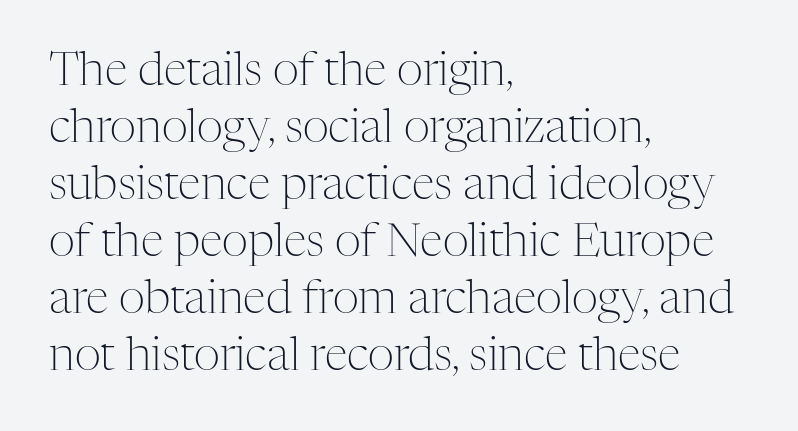
Q: Is the text bold? A: No.
Q: Is the text italic (slanted)? A: No, it is upright.
Q: Is the typeface a serif or a sans-serif typeface? A: Serif.
Q: Is the text underlined? A: No.
Q: How is the paragraph aligned? A: Left-aligned.
Q: Is the spacing between letters normal or unusually wide? A: Normal.
Q: Width (condensed, normal, or wide)? A: Normal.
Q: Stroke contrast? A: Medium.
Q: x-height? A: Medium.
Q: Monospaced? A: No.
